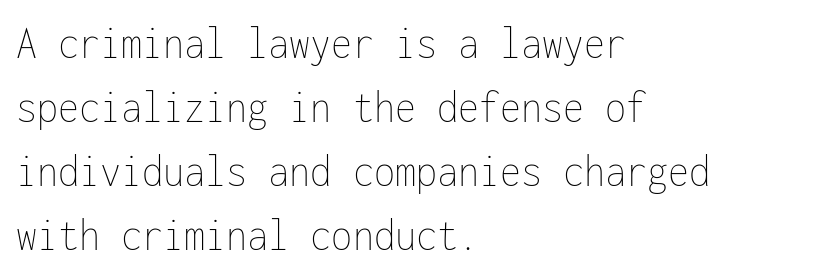
The image shows 48 px thin, condensed type, upright, monospaced; set left-aligned, normal line spacing (1.33x), normal letter spacing, not underlined; low stroke contrast and a medium x-height.
